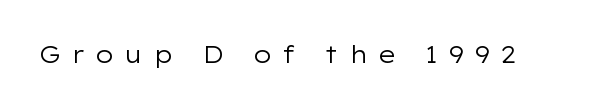
Q: Is the text bold? A: No.
Q: Is the text italic (slanted)? A: No, it is upright.
Q: Is the text underlined? A: No.
Q: Is the spacing between letters normal or unusually wide? A: Unusually wide.
